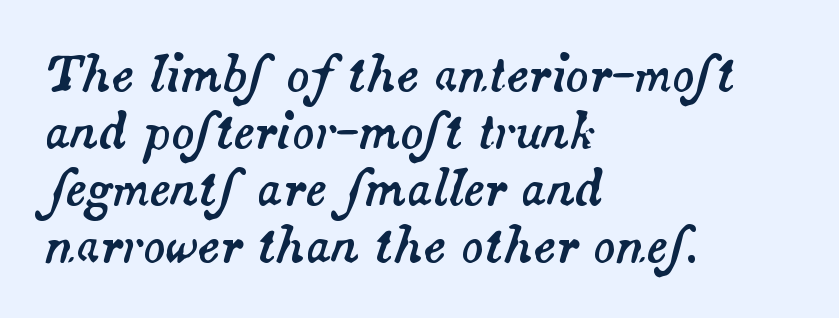
Q: Is the text italic (slanted)? A: Yes, it leans right by about 14 degrees.
Q: Is the text underlined? A: No.
Q: How is the paragraph aligned? A: Left-aligned.
Q: Is the spacing between letters normal or unusually wide? A: Normal.
Q: Width (condensed, normal, or wide)? A: Normal.
Q: Stroke contrast? A: Medium.
Q: x-height? A: Small.
Q: Monospaced? A: No.
